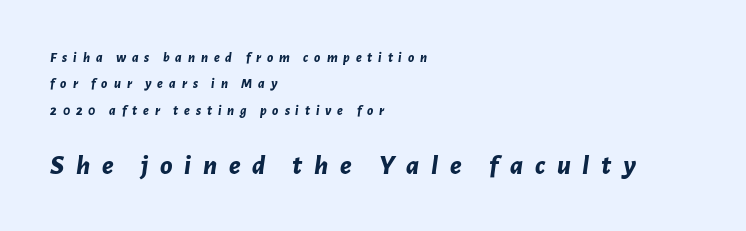
Q: Is the text bold? A: Yes.
Q: Is the text italic (slanted)? A: Yes, it leans right by about 7 degrees.
Q: Is the text underlined? A: No.
Q: How is the paragraph aligned? A: Left-aligned.
Q: Is the spacing between letters normal or unusually wide? A: Unusually wide.
Q: Which block of text is set in a larger size, the first (top) or the second (bottom)? A: The second (bottom) one.
Q: Width (condensed, normal, or wide)? A: Normal.
Q: Stroke contrast? A: Low.
Q: x-height? A: Medium.
Q: Monospaced? A: No.
